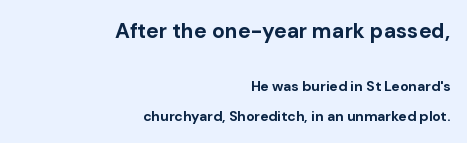
The image shows 21 px bold type, upright; set right-aligned, loose line spacing (2.08x), normal letter spacing, not underlined; the first (top) block is 1.5x larger.
